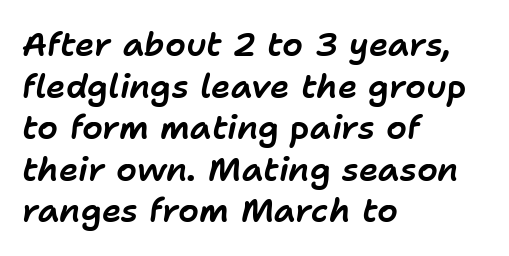
These lines are rendered in a variable-pitch font. Each line starts at the same left margin while the right side varies. In terms of letterspacing, this is plain default setting. The text carries the slant typical of an italic or oblique font.
